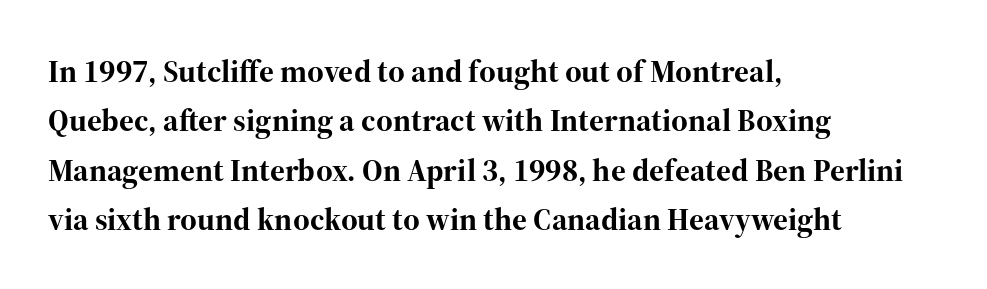
Q: Is the text bold? A: Yes.
Q: Is the text italic (slanted)? A: No, it is upright.
Q: Is the typeface a serif or a sans-serif typeface? A: Serif.
Q: Is the text underlined? A: No.
Q: How is the paragraph aligned? A: Left-aligned.
Q: Is the spacing between letters normal or unusually wide? A: Normal.
Q: Is the spacing between lines tight, normal or loose? A: Normal.
Q: Width (condensed, normal, or wide)? A: Normal.
Q: Stroke contrast? A: High.
Q: x-height? A: Medium.
Q: Monospaced? A: No.
